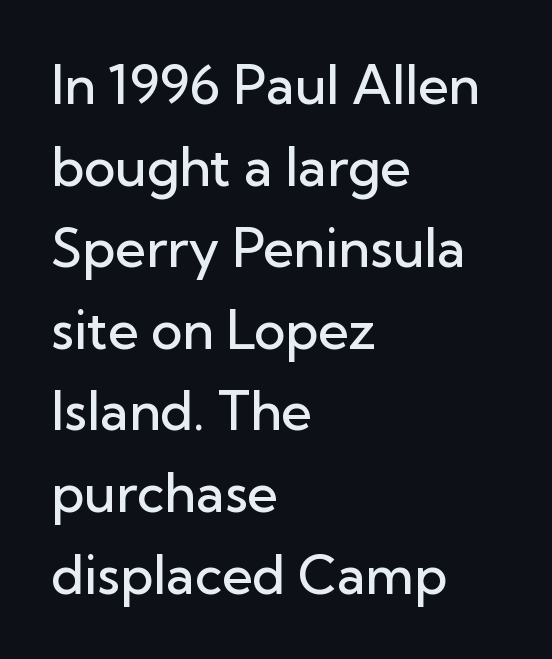
{"serif": "no", "italic": "no", "bold": "semi", "weight": "semibold", "width": "normal", "stroke_contrast": "low", "x_height": "medium", "monospaced": "no", "underline": "no", "align": "left", "line_spacing": "normal", "line_spacing_ratio": 1.54, "letter_spacing": "normal", "letter_spacing_em": 0.0, "glyph_px": 53}
